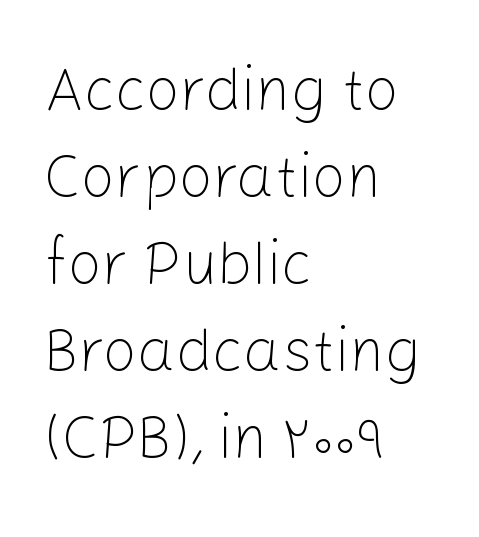
{"serif": "no", "italic": "no", "bold": "no", "weight": "light", "width": "normal", "stroke_contrast": "low", "x_height": "medium", "monospaced": "no", "underline": "no", "align": "left", "line_spacing": "normal", "line_spacing_ratio": 1.45, "letter_spacing": "normal", "letter_spacing_em": 0.0, "glyph_px": 60}
